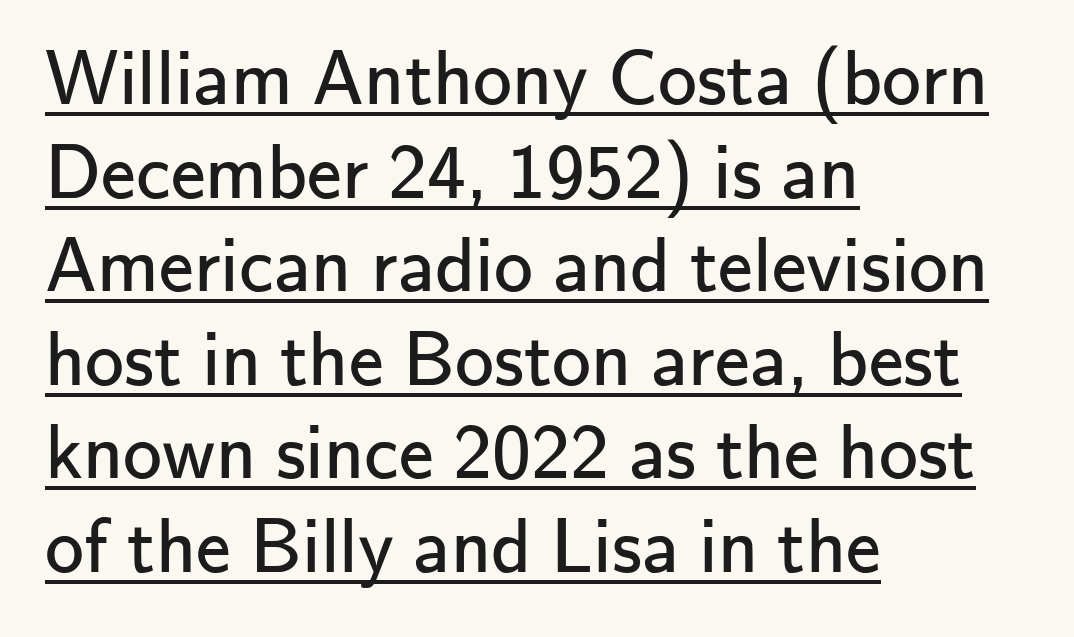
To sum up the face: it is a sans, with no serifs. Each line of the rendering has a horizontal stroke beneath the glyphs. Proportional: the letters do not fall into vertical columns. It's the straight-up-and-down kind of type. The font is comparable to plain body text, perhaps lighter.
